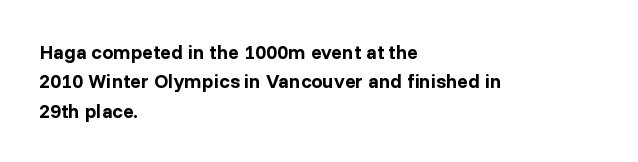
Emphasis by weight is at full strength: bold. The glyphs are unaccompanied by any horizontal stroke below them. Nothing unusual about the tracking: characters are spaced as the font intends. Do the letters lean? They stand straight. Every row of glyphs begins at an identical x-position on the left.
